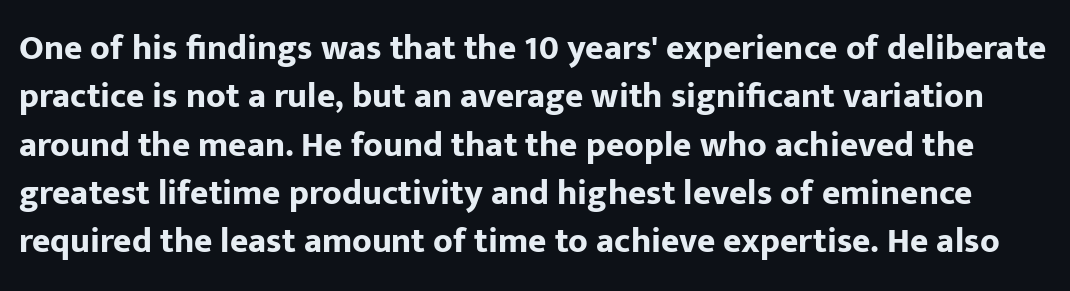
{"serif": "no", "italic": "no", "bold": "yes", "weight": "bold", "width": "normal", "stroke_contrast": "low", "x_height": "medium", "monospaced": "no", "underline": "no", "line_spacing": "normal", "line_spacing_ratio": 1.38, "letter_spacing": "normal", "letter_spacing_em": 0.0, "glyph_px": 35}
